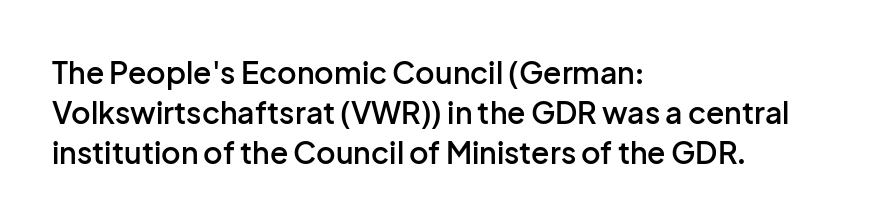
Regarding leading, the lines here are spaced in the standard way. Words float on clear page, feet unadorned. The typography opts for an upright posture over an oblique one. In terms of weight, the rendering is demibold, just under bold. In terms of letterspacing, this is plain default setting.
